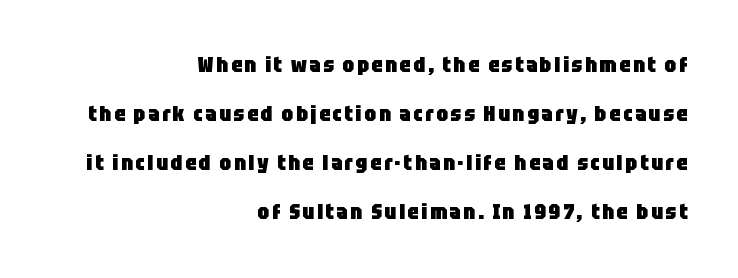
{"italic": "no", "bold": "yes", "underline": "no", "align": "right", "line_spacing": "loose", "line_spacing_ratio": 2.34, "glyph_px": 21}
